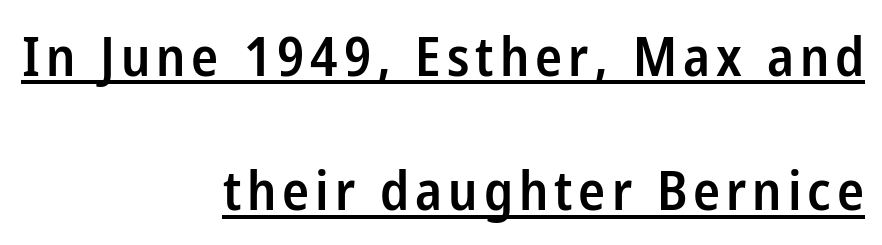
The rag falls on the left side of this text block. Are there feet on the stems? There aren't — it's a sans. A typesetter would call this proportional, since set widths differ per character. Weight check: semibold — heavier than regular, not quite bold.
